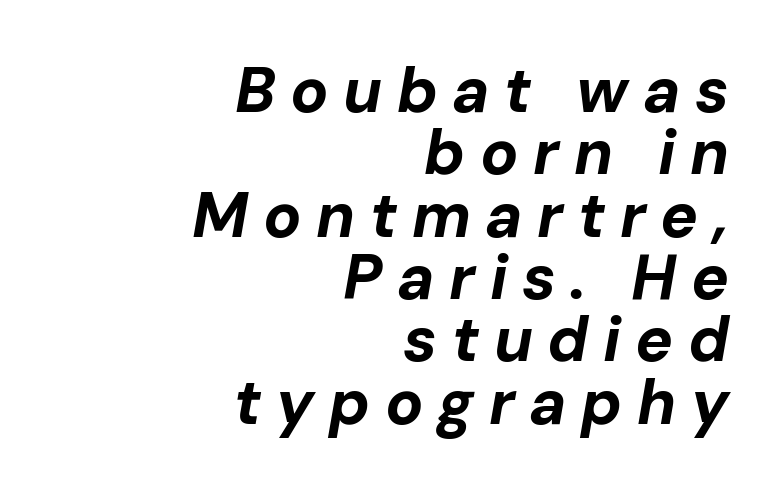
Q: Is the text bold? A: Yes.
Q: Is the text italic (slanted)? A: Yes, it leans right by about 10 degrees.
Q: Is the text underlined? A: No.
Q: How is the paragraph aligned? A: Right-aligned.
Q: Is the spacing between letters normal or unusually wide? A: Unusually wide.
Q: Is the spacing between lines tight, normal or loose? A: Tight.
Q: Width (condensed, normal, or wide)? A: Normal.
Q: Stroke contrast? A: Low.
Q: x-height? A: Medium.
Q: Monospaced? A: No.
